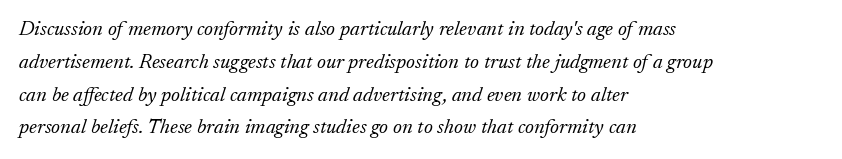
Q: Is the text bold? A: No.
Q: Is the text italic (slanted)? A: Yes, it leans right by about 17 degrees.
Q: Is the text underlined? A: No.
Q: How is the paragraph aligned? A: Left-aligned.
Q: Is the spacing between letters normal or unusually wide? A: Normal.
Q: Is the spacing between lines tight, normal or loose? A: Normal.
